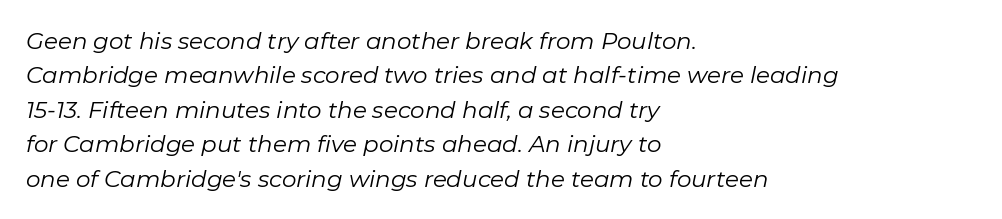
{"italic": "yes", "lean": "right", "slant_degrees": 11, "bold": "no", "underline": "no", "align": "left", "line_spacing": "normal", "line_spacing_ratio": 1.5, "letter_spacing": "normal", "letter_spacing_em": 0.0, "glyph_px": 23}
